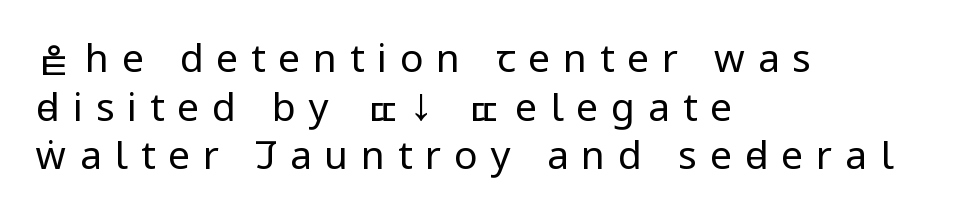
A normal amount of white space separates one row of letters from the next. Leftover space on each line is placed entirely after the last word. There is plenty of visible air inserted between adjacent glyphs. Is the stroke heavy? The answer is a plain regular-or-lighter. Character widths vary here, with narrow letters taking less room than wide ones. To sum up the face: it is a sans, with no serifs.
